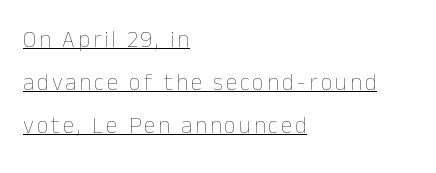
The image shows 23 px text type, upright; set left-aligned, line spacing 1.88x, underlined.
